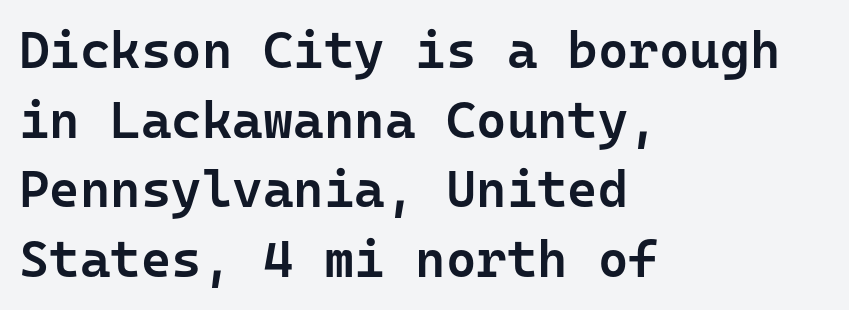
{"serif": "no", "italic": "no", "bold": "semi", "weight": "semibold", "width": "normal", "stroke_contrast": "low", "x_height": "medium", "monospaced": "yes", "underline": "no", "align": "left", "line_spacing": "normal", "line_spacing_ratio": 1.34, "letter_spacing": "normal", "letter_spacing_em": 0.0, "glyph_px": 52}
